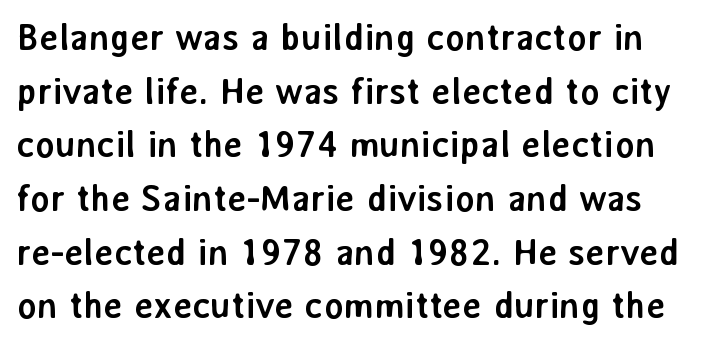
Q: Is the text bold? A: Yes.
Q: Is the text italic (slanted)? A: No, it is upright.
Q: Is the typeface a serif or a sans-serif typeface? A: Sans-serif.
Q: Is the text underlined? A: No.
Q: Is the spacing between letters normal or unusually wide? A: Normal.
Q: Is the spacing between lines tight, normal or loose? A: Normal.
Q: Width (condensed, normal, or wide)? A: Normal.
Q: Stroke contrast? A: Low.
Q: x-height? A: Medium.
Q: Monospaced? A: No.
